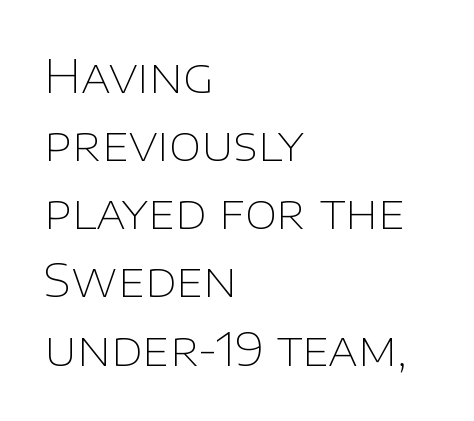
{"serif": "no", "italic": "no", "bold": "no", "weight": "thin", "width": "normal", "stroke_contrast": "low", "x_height": "large", "monospaced": "no", "underline": "no", "align": "left", "line_spacing": "normal", "line_spacing_ratio": 1.45, "letter_spacing": "normal", "letter_spacing_em": 0.0, "glyph_px": 47}
